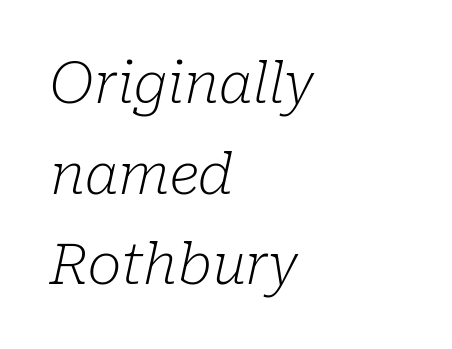
Q: Is the text bold? A: No.
Q: Is the text italic (slanted)? A: Yes, it leans right by about 10 degrees.
Q: Is the typeface a serif or a sans-serif typeface? A: Serif.
Q: Is the text underlined? A: No.
Q: How is the paragraph aligned? A: Left-aligned.
Q: Is the spacing between letters normal or unusually wide? A: Normal.
Q: Is the spacing between lines tight, normal or loose? A: Normal.
Q: Width (condensed, normal, or wide)? A: Normal.
Q: Stroke contrast? A: Low.
Q: x-height? A: Medium.
Q: Monospaced? A: No.
